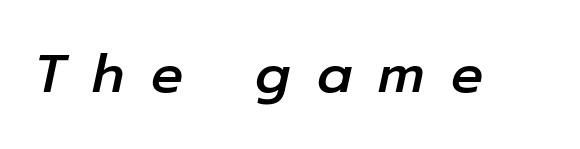
Q: Is the text italic (slanted)? A: Yes, it leans right by about 12 degrees.
Q: Is the text underlined? A: No.
Q: Is the spacing between letters normal or unusually wide? A: Unusually wide.
Q: Width (condensed, normal, or wide)? A: Normal.
Q: Stroke contrast? A: Low.
Q: x-height? A: Medium.
Q: Monospaced? A: No.
